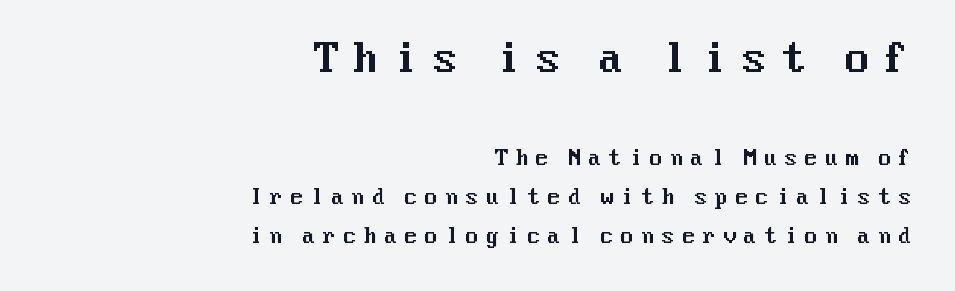
The image shows 39 px sans-serif type, upright; set right-aligned, loose line spacing (1.95x), unusually wide letter spacing (+0.33 em), not underlined; the first (top) block is 1.95x larger; medium stroke contrast and a medium x-height.
